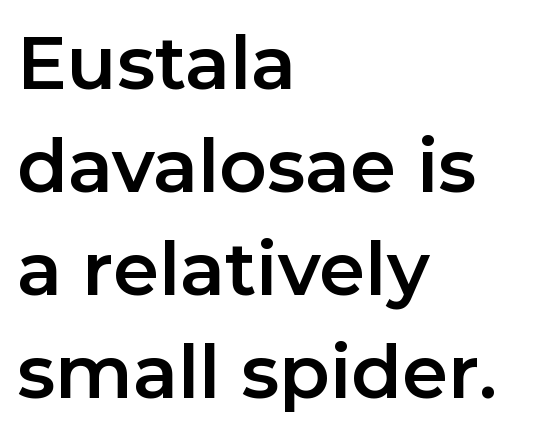
The image shows 74 px sans-serif type, upright; set left-aligned, normal line spacing (1.39x), normal letter spacing, not underlined; low stroke contrast and a medium x-height.
